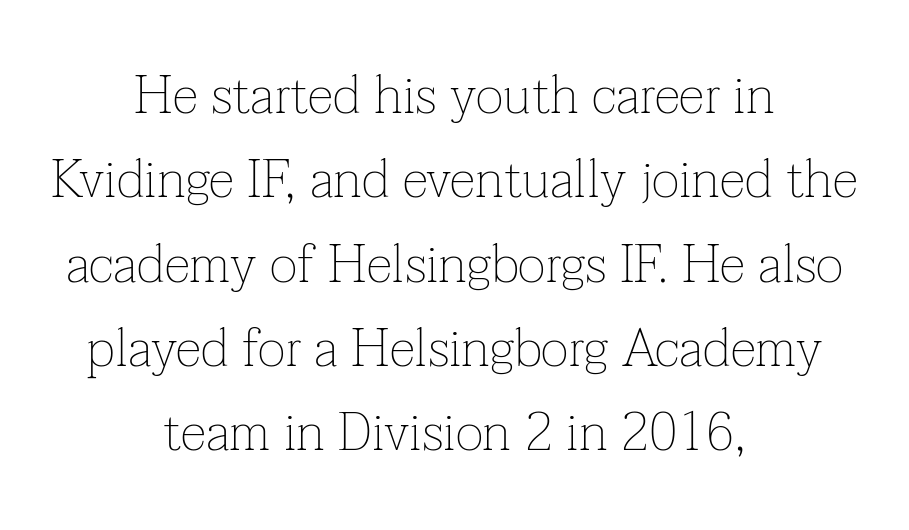
Q: Is the text bold? A: No.
Q: Is the text italic (slanted)? A: No, it is upright.
Q: Is the typeface a serif or a sans-serif typeface? A: Serif.
Q: Is the text underlined? A: No.
Q: How is the paragraph aligned? A: Centered.
Q: Is the spacing between letters normal or unusually wide? A: Normal.
Q: Is the spacing between lines tight, normal or loose? A: Normal.
Q: Width (condensed, normal, or wide)? A: Normal.
Q: Stroke contrast? A: Low.
Q: x-height? A: Medium.
Q: Monospaced? A: No.
